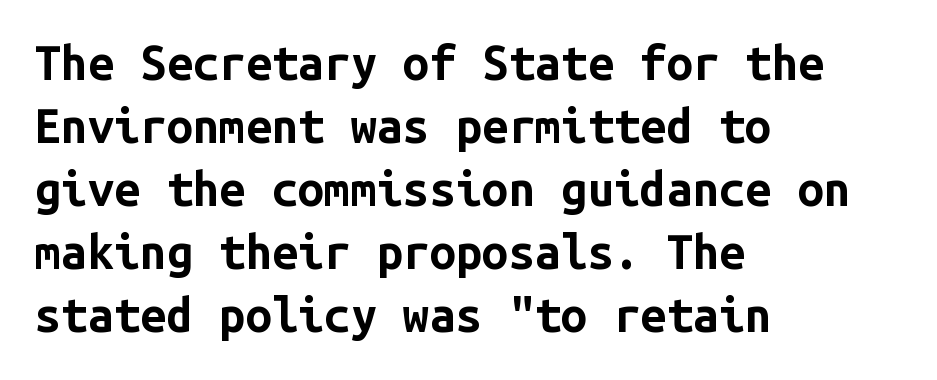
Strokes here are thick enough to call this a true bold. This rendering uses left alignment, leaving the right contour irregular. I'd call this a sans setting — the letters go barefoot. A roman cut, with each character standing at attention. Anything drawn beneath the words? Only blank space.
